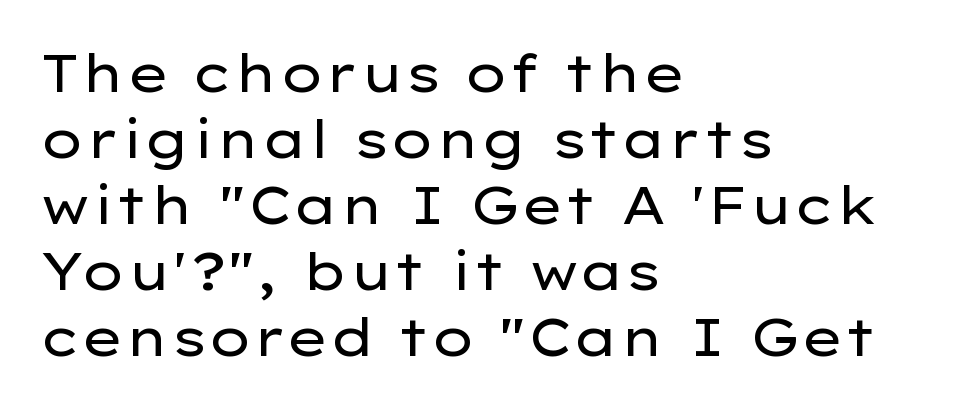
The letterforms sit at book weight or below. Tall strokes in this sample are plumb rather than angled. How would I describe the line gaps? Plain and ordinary. Caption: multi-line text, flush left, ragged right.
